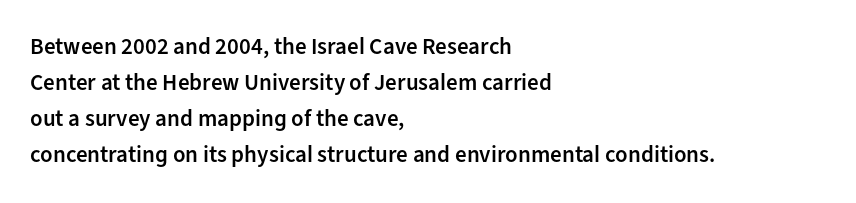
Q: Is the text bold? A: Semi-bold.
Q: Is the text italic (slanted)? A: No, it is upright.
Q: Is the text underlined? A: No.
Q: How is the paragraph aligned? A: Left-aligned.
Q: Is the spacing between letters normal or unusually wide? A: Normal.
Q: Is the spacing between lines tight, normal or loose? A: Normal.
